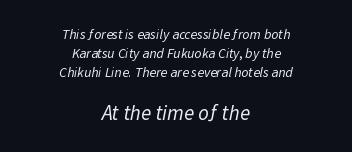
Q: Is the text bold? A: No.
Q: Is the text underlined? A: No.
Q: How is the paragraph aligned? A: Centered.
Q: Is the spacing between letters normal or unusually wide? A: Normal.
Q: Is the spacing between lines tight, normal or loose? A: Normal.
Q: Which block of text is set in a larger size, the first (top) or the second (bottom)? A: The second (bottom) one.
